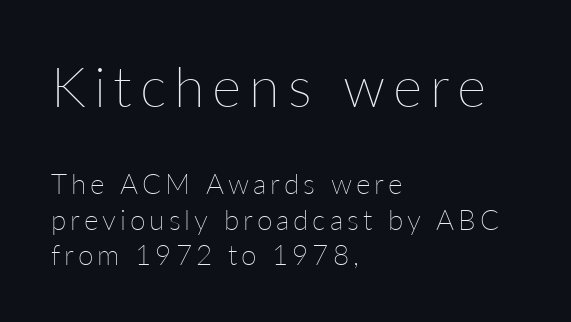
The image shows 56 px thin type, upright; set left-aligned, normal line spacing (1.26x), not underlined; the first (top) block is 2.0x larger; low stroke contrast and a medium x-height.
